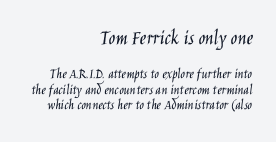
The image shows 22 px text type; set right-aligned, tight line spacing (1.03x), normal letter spacing, not underlined; the first (top) block is 1.47x larger.
